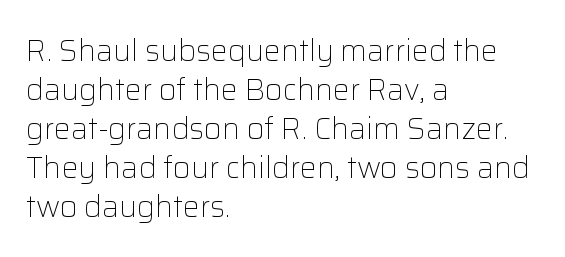
Q: Is the text bold? A: No.
Q: Is the text italic (slanted)? A: No, it is upright.
Q: Is the typeface a serif or a sans-serif typeface? A: Sans-serif.
Q: Is the text underlined? A: No.
Q: How is the paragraph aligned? A: Left-aligned.
Q: Is the spacing between letters normal or unusually wide? A: Normal.
Q: Is the spacing between lines tight, normal or loose? A: Normal.
Q: Width (condensed, normal, or wide)? A: Normal.
Q: Stroke contrast? A: Low.
Q: x-height? A: Medium.
Q: Monospaced? A: No.
